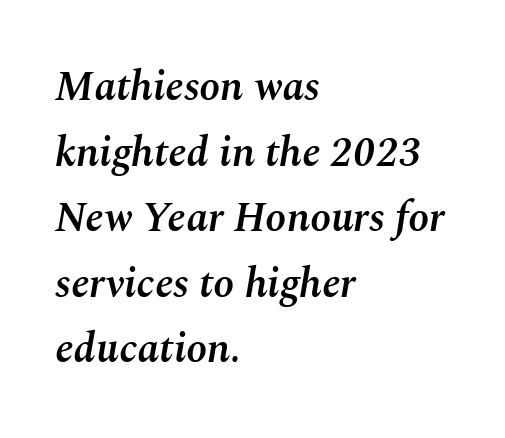
{"italic": "yes", "lean": "right", "slant_degrees": 10, "bold": "semi", "weight": "semibold", "width": "normal", "stroke_contrast": "medium", "x_height": "medium", "monospaced": "no", "underline": "no", "align": "left", "line_spacing": "normal", "line_spacing_ratio": 1.56, "letter_spacing": "normal", "letter_spacing_em": 0.0, "glyph_px": 42}
